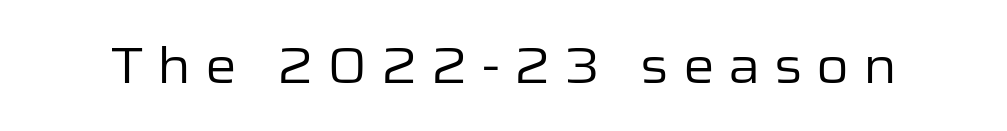
The characters are drawn with everyday or finer stroke widths. The type is letterspaced generously, with wide tracking. Examine the stroke ends and you'll find no serifs. This is roman type, the default non-slanted kind. Descenders are the only things crossing below the line. Here the designer chose a conventional face with non-uniform glyph widths.
